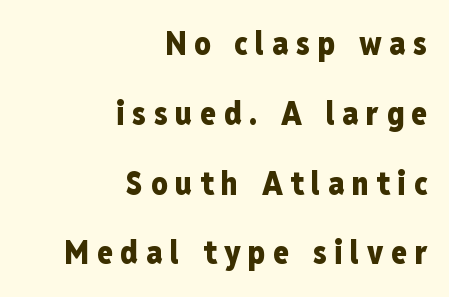
Q: Is the text bold? A: Yes.
Q: Is the text italic (slanted)? A: No, it is upright.
Q: Is the typeface a serif or a sans-serif typeface? A: Sans-serif.
Q: Is the text underlined? A: No.
Q: How is the paragraph aligned? A: Right-aligned.
Q: Is the spacing between letters normal or unusually wide? A: Unusually wide.
Q: Is the spacing between lines tight, normal or loose? A: Loose.
Q: Width (condensed, normal, or wide)? A: Condensed.
Q: Stroke contrast? A: Low.
Q: x-height? A: Medium.
Q: Monospaced? A: No.
